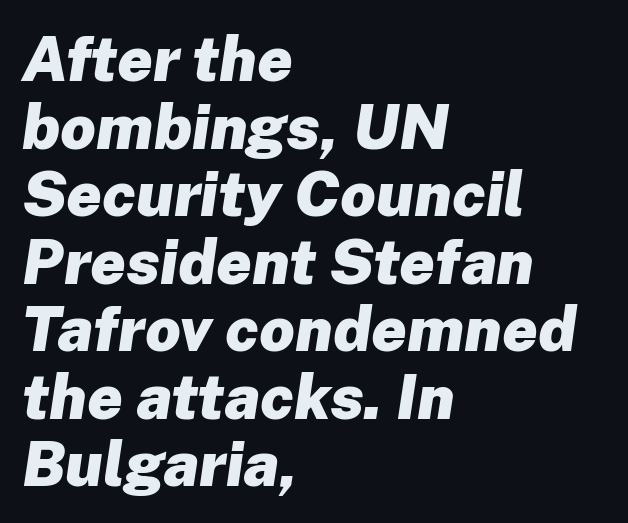
The lines in this sample share a left origin and differ only in where they stop. Character widths vary here, with narrow letters taking less room than wide ones. Tracking value appears to be zero — textbook default spacing. On the weight axis this lands at bold, roughly 700.
